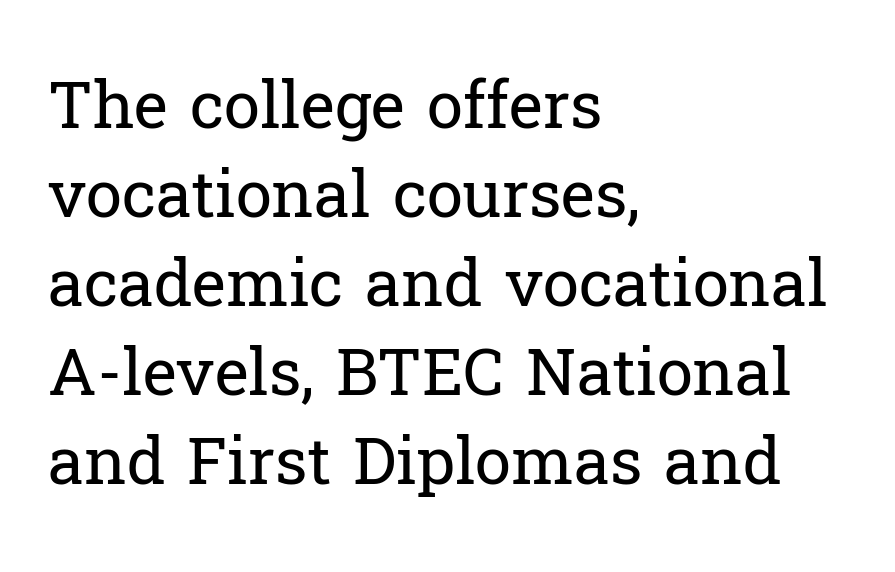
{"serif": "yes", "italic": "no", "bold": "no", "weight": "regular", "width": "normal", "stroke_contrast": "low", "x_height": "medium", "monospaced": "no", "underline": "no", "align": "left", "line_spacing": "normal", "line_spacing_ratio": 1.37, "letter_spacing": "normal", "letter_spacing_em": 0.0, "glyph_px": 65}
